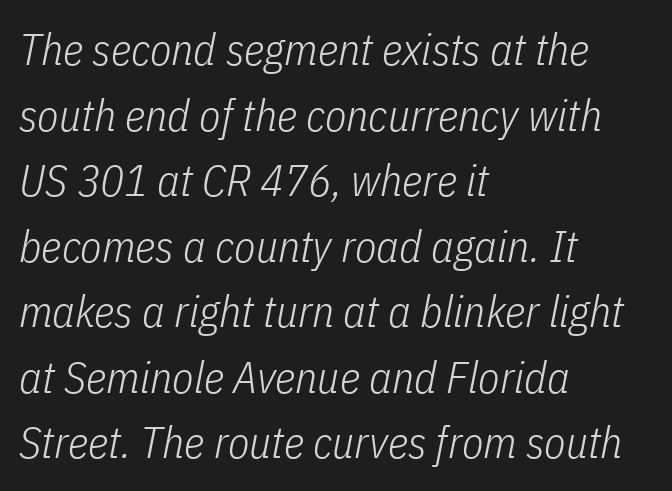
Q: Is the text bold? A: No.
Q: Is the text italic (slanted)? A: Yes, it leans right by about 11 degrees.
Q: Is the text underlined? A: No.
Q: How is the paragraph aligned? A: Left-aligned.
Q: Is the spacing between letters normal or unusually wide? A: Normal.
Q: Is the spacing between lines tight, normal or loose? A: Normal.
Q: Width (condensed, normal, or wide)? A: Condensed.
Q: Stroke contrast? A: Low.
Q: x-height? A: Medium.
Q: Monospaced? A: No.
